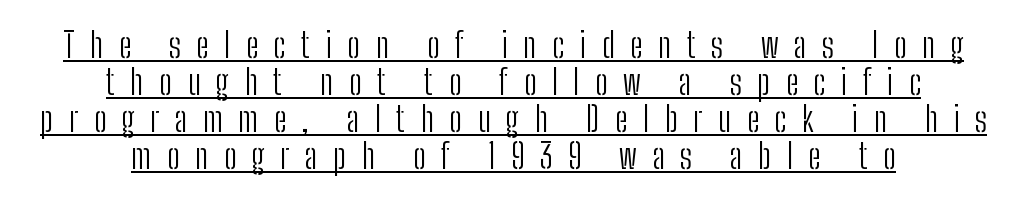
The image shows 34 px light, condensed sans-serif type, upright; set centered, tight line spacing (1.09x), unusually wide letter spacing (+0.46 em), underlined; low stroke contrast and a medium x-height.
